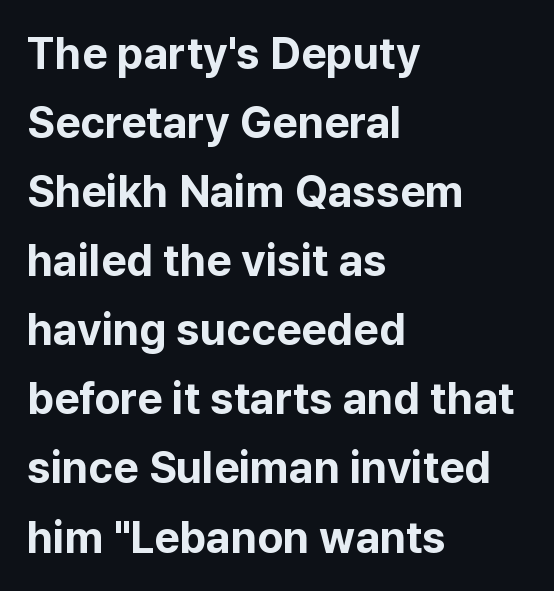
Is there much room between lines? A standard amount, neither cramped nor airy. Grotesque or geometric, the face here clearly has no serifs. The letters advance in unequal steps, a hallmark of proportional type. The paragraph has a hard left edge and a soft right edge. The passage shown is not underscored anywhere.
